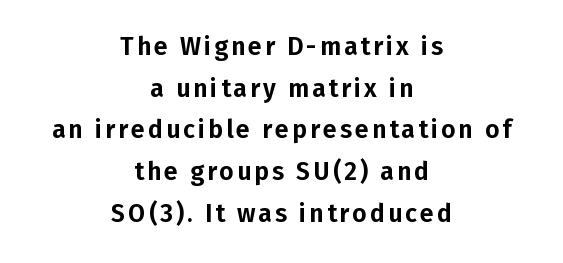
The image shows 25 px text type, upright; set centered, normal line spacing (1.67x), not underlined.
